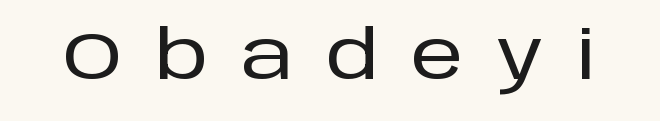
{"serif": "no", "italic": "no", "width": "normal", "stroke_contrast": "low", "x_height": "large", "monospaced": "no", "underline": "no", "letter_spacing": "wide", "letter_spacing_em": 0.49, "glyph_px": 67}
